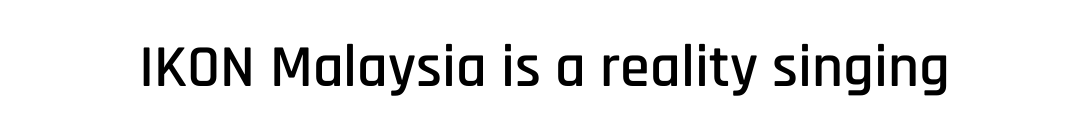
Here the glyphs are tracked normally, forming tight word shapes. No word sits above an underline. You can tell it's not italic because the verticals are truly vertical. Varying glyph widths throughout — classic text-font behaviour. Font category for this specimen: sans-serif.
